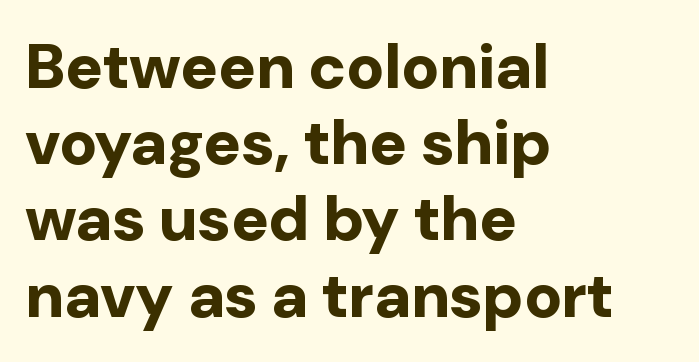
The gap between lines stays unmarked. Posture: upright roman. Inter-character spacing is left at the font's built-in metrics. You can tell from the bare stems that sans-serif type was used. Is the type bold? Yes — the strokes are clearly thick and heavy.
